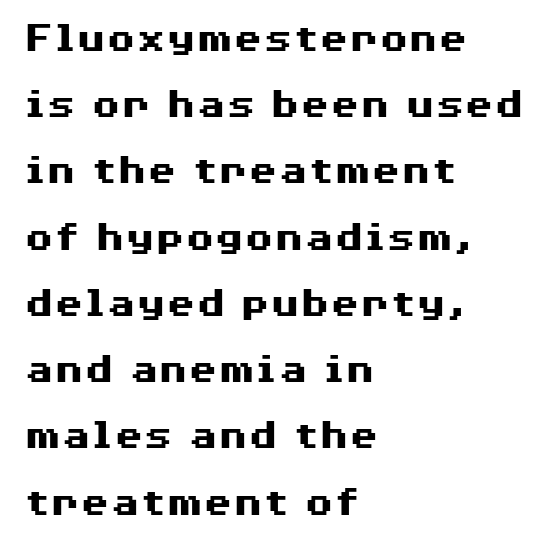
Q: Is the text bold? A: Yes.
Q: Is the text italic (slanted)? A: No, it is upright.
Q: Is the typeface a serif or a sans-serif typeface? A: Sans-serif.
Q: Is the text underlined? A: No.
Q: How is the paragraph aligned? A: Left-aligned.
Q: Is the spacing between letters normal or unusually wide? A: Normal.
Q: Is the spacing between lines tight, normal or loose? A: Normal.
Q: Width (condensed, normal, or wide)? A: Wide.
Q: Stroke contrast? A: Medium.
Q: x-height? A: Medium.
Q: Monospaced? A: No.
